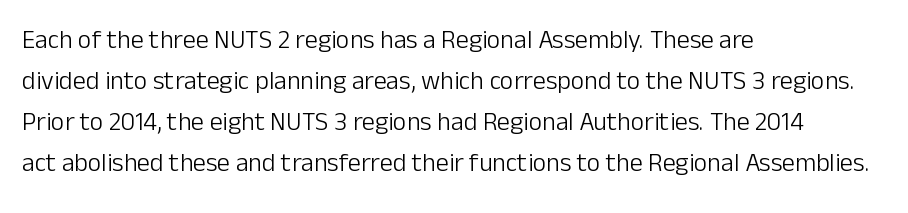
The words here are not underlined. Unbolded letterforms with no extra heft. Quick note: interline space is typical. These lines stack with their left ends in a neat column. Ordinary non-slanted type is in use. Here the glyphs are tracked normally, forming tight word shapes.
